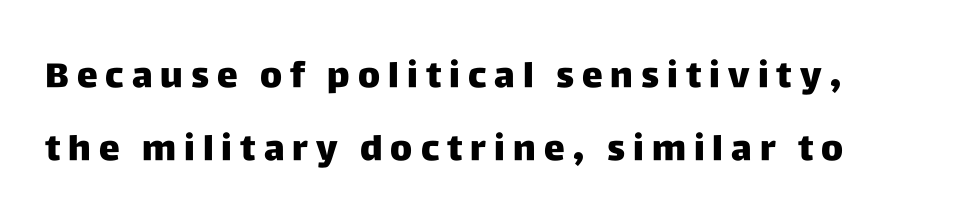
The passage shown is typed in a proportional face where columns would drift. Honestly, the letter spacing is so wide it's the main thing you notice. The block of text is sparse from top to bottom, with ample space between rows. A roman cut, with each character standing at attention. The characters display no serif detailing; their extremities are plain. Decoration check: the copy has no underline.
